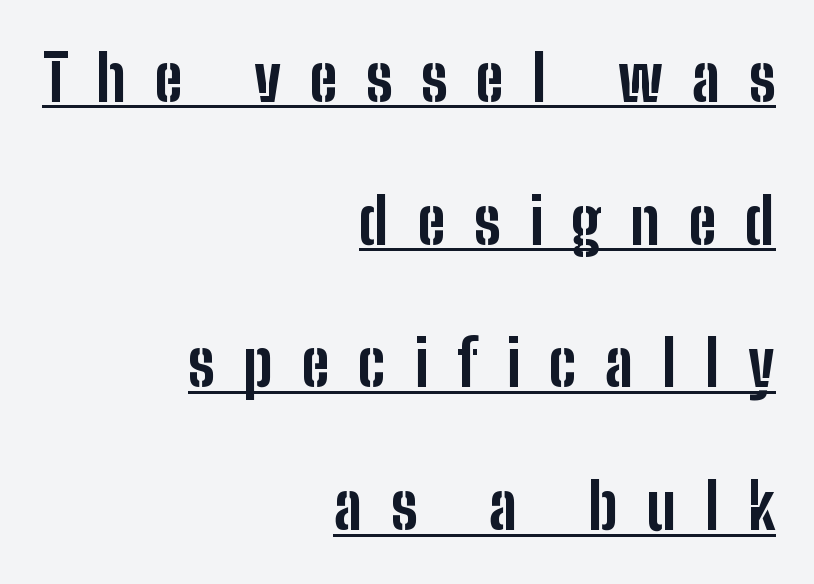
{"serif": "no", "italic": "no", "bold": "yes", "weight": "bold", "width": "condensed", "stroke_contrast": "low", "x_height": "medium", "monospaced": "no", "underline": "yes", "align": "right", "line_spacing": "loose", "line_spacing_ratio": 2.23, "letter_spacing": "wide", "letter_spacing_em": 0.45, "glyph_px": 64}
